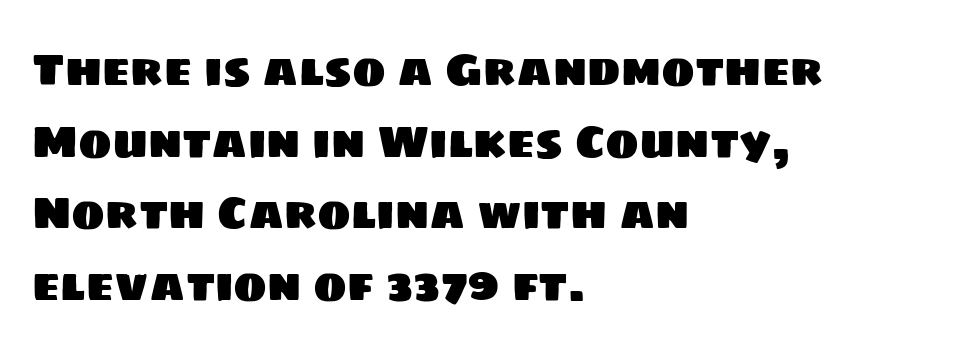
Q: Is the typeface a serif or a sans-serif typeface? A: Sans-serif.
Q: Is the text underlined? A: No.
Q: How is the paragraph aligned? A: Left-aligned.
Q: Is the spacing between letters normal or unusually wide? A: Normal.
Q: Is the spacing between lines tight, normal or loose? A: Normal.
Q: Width (condensed, normal, or wide)? A: Normal.
Q: Stroke contrast? A: Low.
Q: x-height? A: Large.
Q: Monospaced? A: No.
